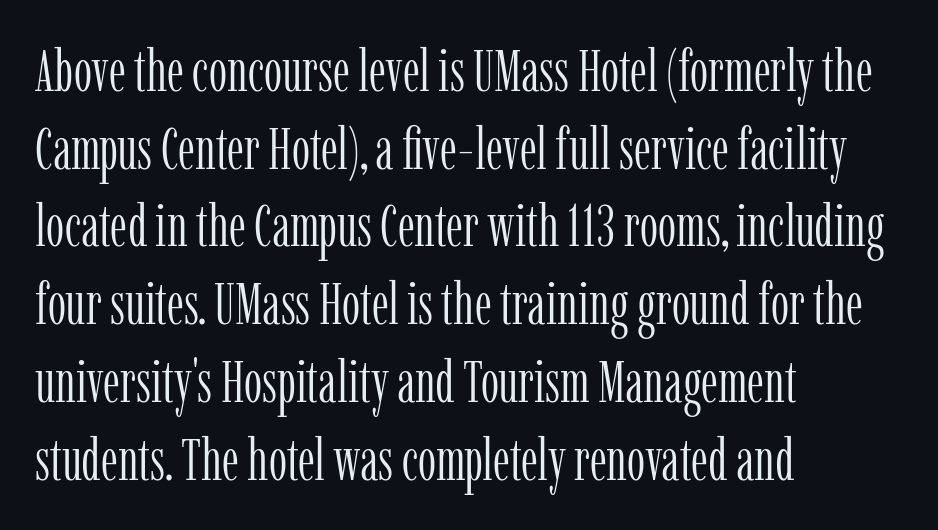
Q: Is the text bold? A: No.
Q: Is the text italic (slanted)? A: No, it is upright.
Q: Is the typeface a serif or a sans-serif typeface? A: Serif.
Q: Is the text underlined? A: No.
Q: How is the paragraph aligned? A: Left-aligned.
Q: Is the spacing between letters normal or unusually wide? A: Normal.
Q: Is the spacing between lines tight, normal or loose? A: Normal.
Q: Width (condensed, normal, or wide)? A: Condensed.
Q: Stroke contrast? A: Low.
Q: x-height? A: Medium.
Q: Monospaced? A: No.
